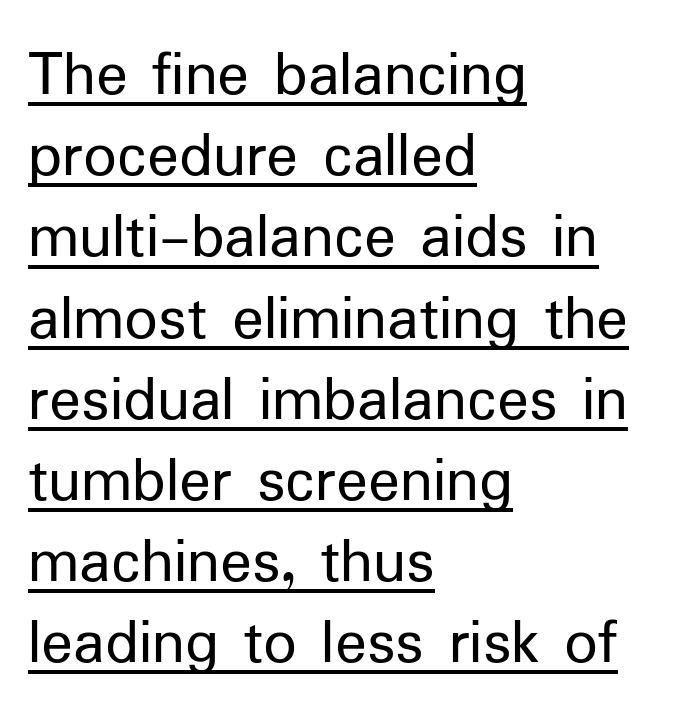
Weight: in the light-to-regular range. Rendered with straight, roman letterforms. Caption: lettering with a line underneath. The rag falls on the right side of this text block.
